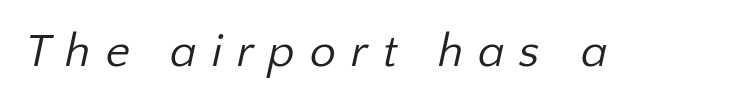
The strokes carry an ordinary text weight at most. The type family on display is of the sans-serif kind. Each letter keeps its own natural width here, so spacing adapts to shape. Letters rest on an invisible, unmarked baseline. Loose tracking; the words dissolve into strings of separated letters.
